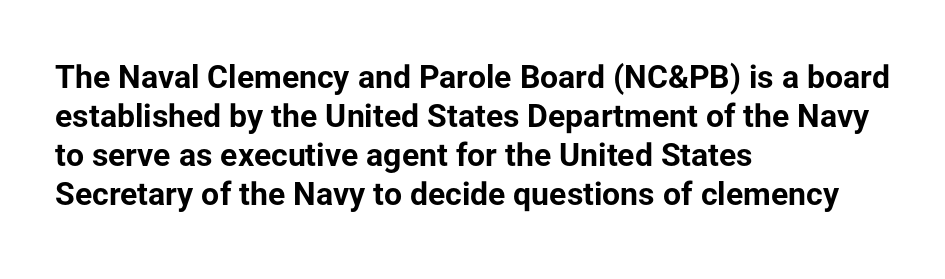
{"serif": "no", "italic": "no", "bold": "yes", "weight": "bold", "width": "normal", "stroke_contrast": "low", "x_height": "medium", "monospaced": "no", "underline": "no", "align": "left", "line_spacing_ratio": 1.22, "letter_spacing": "normal", "letter_spacing_em": 0.0, "glyph_px": 32}
